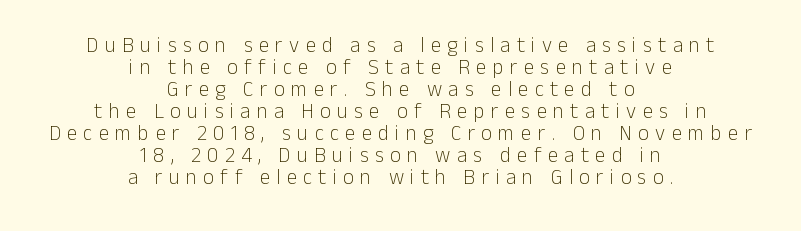
Q: Is the text bold? A: No.
Q: Is the text italic (slanted)? A: No, it is upright.
Q: Is the text underlined? A: No.
Q: How is the paragraph aligned? A: Centered.
Q: Is the spacing between letters normal or unusually wide? A: Unusually wide.
Q: Is the spacing between lines tight, normal or loose? A: Tight.
